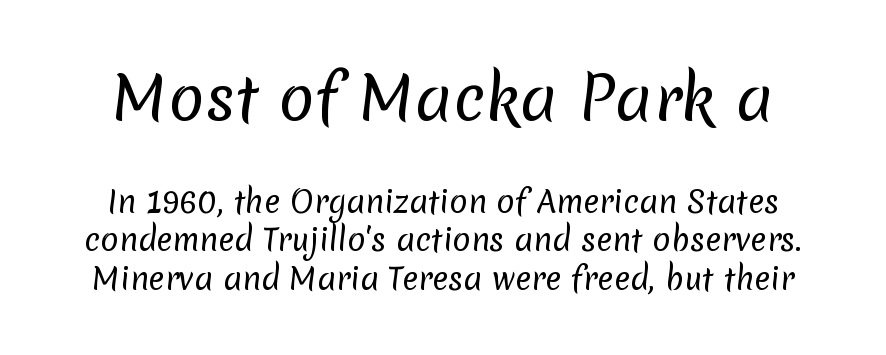
Each letter keeps its own natural width here, so spacing adapts to shape. Which chunk is bigger? The first one — the top block dwarfs the bottom. The text was rendered using a sans face with plain stroke endings. Think standard paragraph weight, or any step lighter than that. Descender tails drop into unmarked territory.
